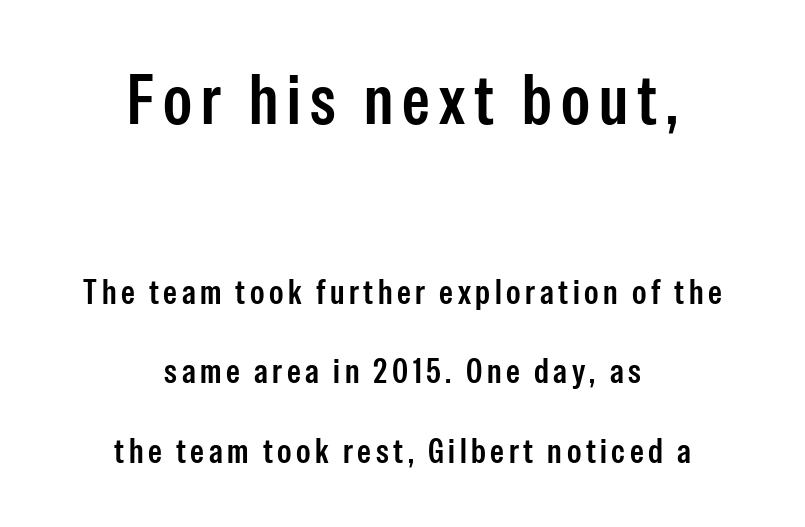
Q: Is the text bold? A: Semi-bold.
Q: Is the text italic (slanted)? A: No, it is upright.
Q: Is the typeface a serif or a sans-serif typeface? A: Sans-serif.
Q: Is the text underlined? A: No.
Q: How is the paragraph aligned? A: Centered.
Q: Is the spacing between lines tight, normal or loose? A: Loose.
Q: Which block of text is set in a larger size, the first (top) or the second (bottom)? A: The first (top) one.
Q: Width (condensed, normal, or wide)? A: Condensed.
Q: Stroke contrast? A: Low.
Q: x-height? A: Medium.
Q: Monospaced? A: No.
